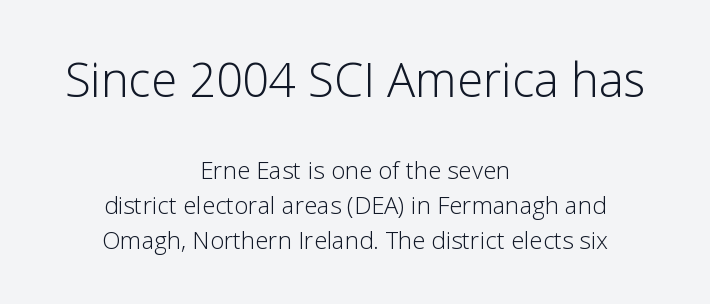
The image shows 47 px light sans-serif type, upright; set centered, normal line spacing (1.47x), normal letter spacing, not underlined; the first (top) block is 1.96x larger; low stroke contrast and a medium x-height.
